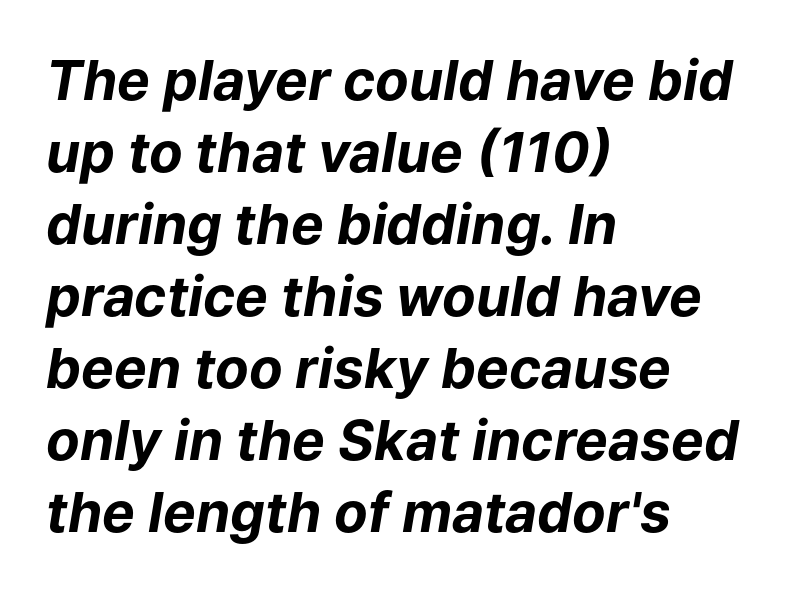
{"italic": "yes", "lean": "right", "slant_degrees": 9, "bold": "yes", "weight": "bold", "width": "normal", "stroke_contrast": "low", "x_height": "medium", "monospaced": "no", "underline": "no", "align": "left", "line_spacing": "normal", "line_spacing_ratio": 1.31, "letter_spacing": "normal", "letter_spacing_em": 0.0, "glyph_px": 55}
